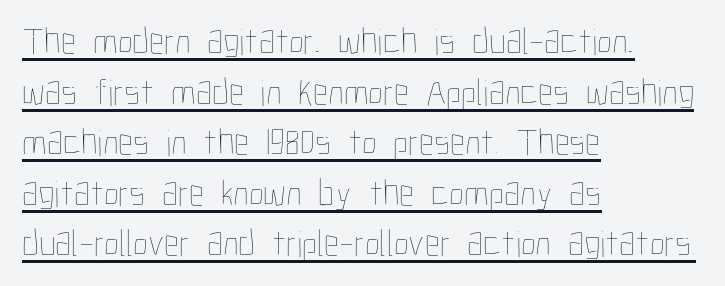
Q: Is the text bold? A: No.
Q: Is the text italic (slanted)? A: No, it is upright.
Q: Is the text underlined? A: Yes.
Q: How is the paragraph aligned? A: Left-aligned.
Q: Is the spacing between letters normal or unusually wide? A: Normal.
Q: Is the spacing between lines tight, normal or loose? A: Normal.
Q: Width (condensed, normal, or wide)? A: Condensed.
Q: Stroke contrast? A: Low.
Q: x-height? A: Medium.
Q: Monospaced? A: No.
